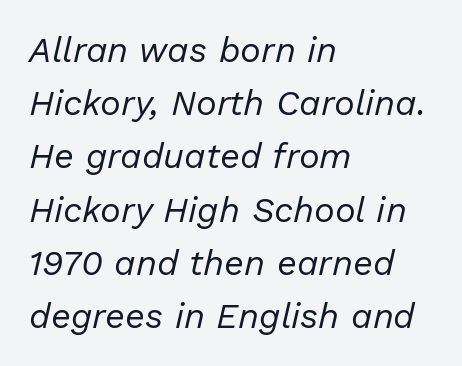
The image shows 35 px regular-weight type, italic (leaning right); set left-aligned, normal line spacing (1.52x), normal letter spacing, not underlined; low stroke contrast and a medium x-height.
